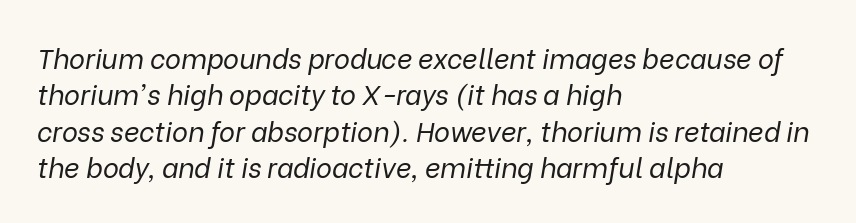
Reading down the block, your eye returns to a fixed left position each line. Italic? Definitely — the glyphs are oblique. The cut favours lightness, reaching ordinary text weight at its darkest. Look at the tracking — it's just the regular setting, nothing added. Baseline-to-baseline distance is the conventional proportion of letter height.
